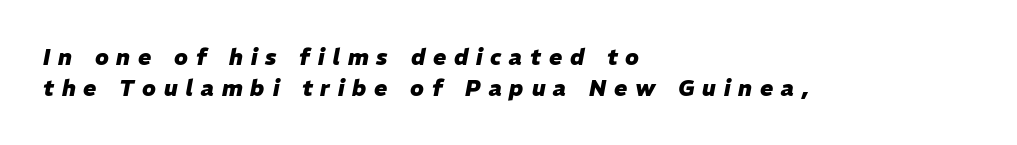
The image shows 22 px bold type, italic (leaning right); set left-aligned, normal line spacing (1.39x), unusually wide letter spacing (+0.36 em), not underlined.
